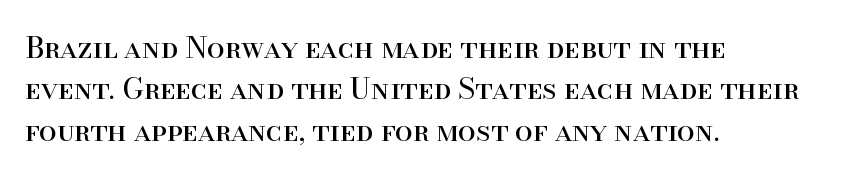
Q: Is the text bold? A: No.
Q: Is the text italic (slanted)? A: No, it is upright.
Q: Is the typeface a serif or a sans-serif typeface? A: Serif.
Q: Is the text underlined? A: No.
Q: How is the paragraph aligned? A: Left-aligned.
Q: Is the spacing between letters normal or unusually wide? A: Normal.
Q: Is the spacing between lines tight, normal or loose? A: Normal.
Q: Width (condensed, normal, or wide)? A: Normal.
Q: Stroke contrast? A: High.
Q: x-height? A: Small.
Q: Monospaced? A: No.
